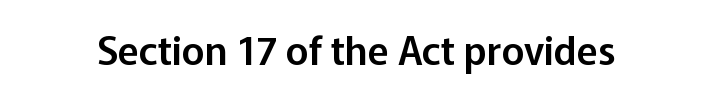
{"serif": "no", "italic": "no", "width": "normal", "stroke_contrast": "low", "x_height": "medium", "monospaced": "no", "underline": "no", "letter_spacing": "normal", "letter_spacing_em": 0.0, "glyph_px": 39}
